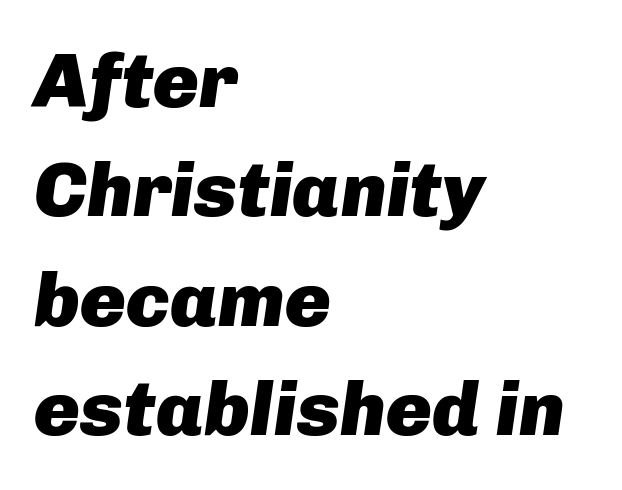
The image shows 77 px heavy type, italic (leaning right); set left-aligned, normal line spacing (1.42x), normal letter spacing, not underlined; low stroke contrast and a medium x-height.
